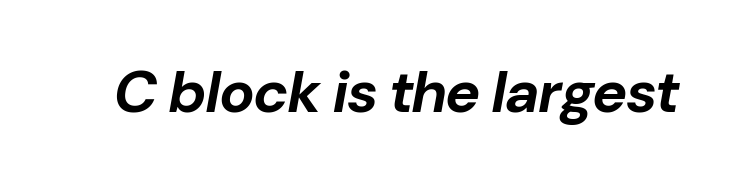
Every character sits at an angle, as italics do. Stroke thickness is high; the sample reads as a true bold. Descenders hang freely into open space. Inter-character spacing is left at the font's built-in metrics.
